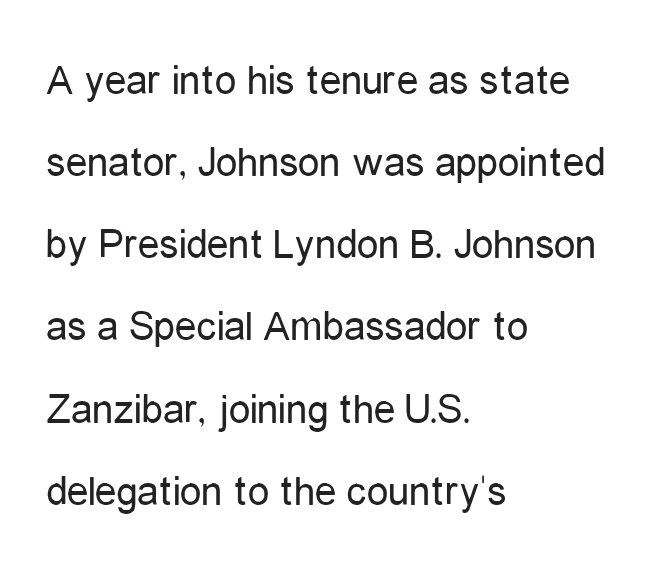
{"serif": "no", "italic": "no", "bold": "no", "weight": "regular", "width": "condensed", "stroke_contrast": "low", "x_height": "medium", "monospaced": "no", "underline": "no", "align": "left", "line_spacing": "loose", "line_spacing_ratio": 1.91, "letter_spacing": "normal", "letter_spacing_em": 0.0, "glyph_px": 43}
